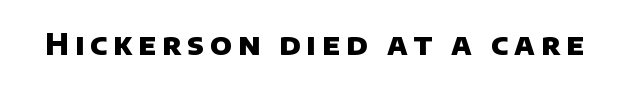
The image shows 29 px heavy sans-serif type; set unusually wide letter spacing (+0.2 em), not underlined; low stroke contrast and a large x-height.
